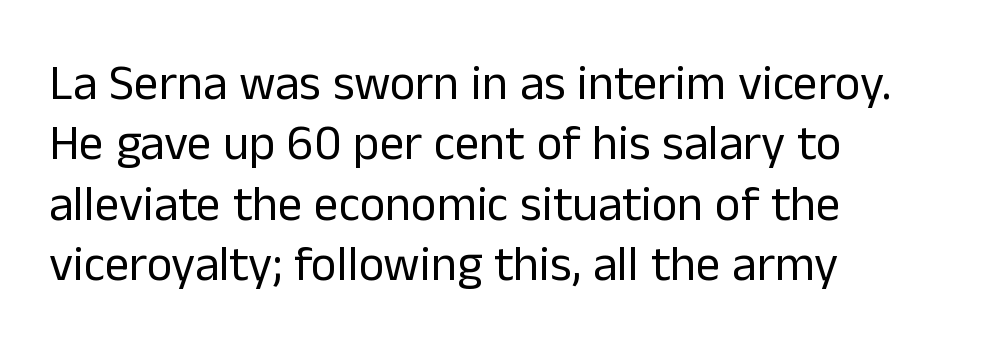
Q: Is the text bold? A: No.
Q: Is the text italic (slanted)? A: No, it is upright.
Q: Is the typeface a serif or a sans-serif typeface? A: Sans-serif.
Q: Is the text underlined? A: No.
Q: How is the paragraph aligned? A: Left-aligned.
Q: Is the spacing between letters normal or unusually wide? A: Normal.
Q: Width (condensed, normal, or wide)? A: Normal.
Q: Stroke contrast? A: Low.
Q: x-height? A: Medium.
Q: Monospaced? A: No.
